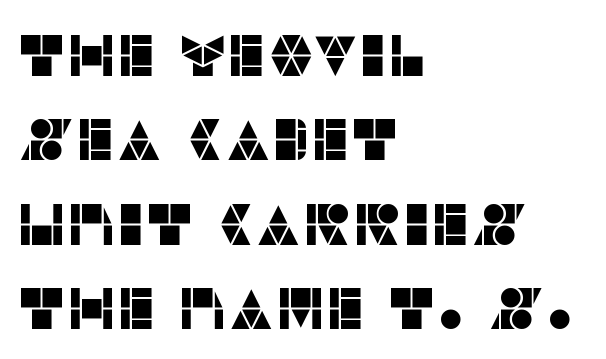
{"serif": "no", "italic": "no", "width": "normal", "stroke_contrast": "low", "x_height": "large", "monospaced": "no", "underline": "no", "align": "left", "line_spacing": "normal", "line_spacing_ratio": 1.43, "letter_spacing": "normal", "letter_spacing_em": 0.0, "glyph_px": 59}
